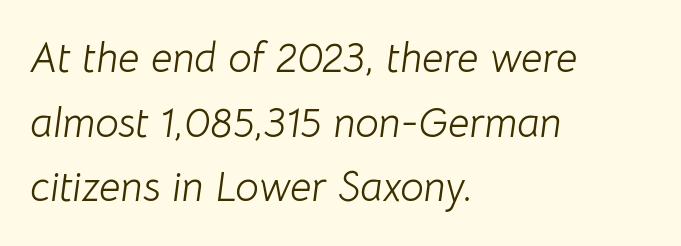
Q: Is the text bold? A: No.
Q: Is the text italic (slanted)? A: Yes, it leans right by about 8 degrees.
Q: Is the text underlined? A: No.
Q: How is the paragraph aligned? A: Left-aligned.
Q: Is the spacing between letters normal or unusually wide? A: Normal.
Q: Is the spacing between lines tight, normal or loose? A: Normal.
Q: Width (condensed, normal, or wide)? A: Normal.
Q: Stroke contrast? A: Low.
Q: x-height? A: Medium.
Q: Monospaced? A: No.
